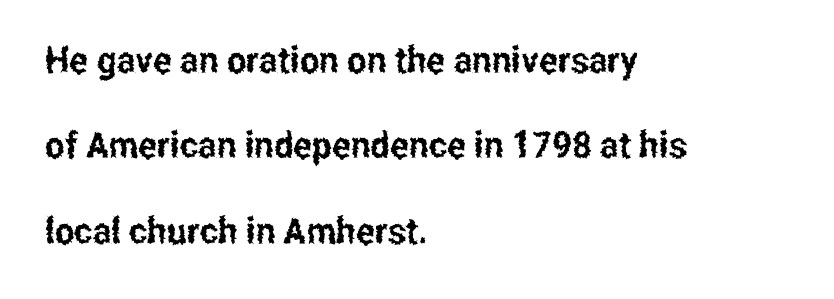
{"serif": "no", "italic": "no", "width": "condensed", "stroke_contrast": "low", "x_height": "medium", "monospaced": "no", "underline": "no", "align": "left", "line_spacing": "loose", "line_spacing_ratio": 2.31, "letter_spacing": "normal", "letter_spacing_em": 0.0, "glyph_px": 37}
